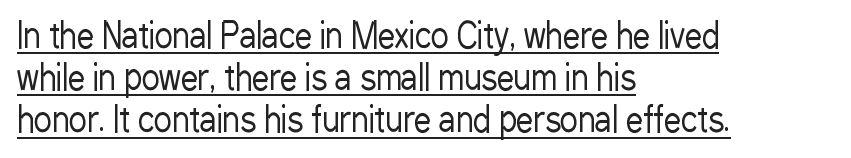
Q: Is the text bold? A: No.
Q: Is the text italic (slanted)? A: No, it is upright.
Q: Is the typeface a serif or a sans-serif typeface? A: Sans-serif.
Q: Is the text underlined? A: Yes.
Q: How is the paragraph aligned? A: Left-aligned.
Q: Is the spacing between letters normal or unusually wide? A: Normal.
Q: Width (condensed, normal, or wide)? A: Condensed.
Q: Stroke contrast? A: Low.
Q: x-height? A: Medium.
Q: Monospaced? A: No.
